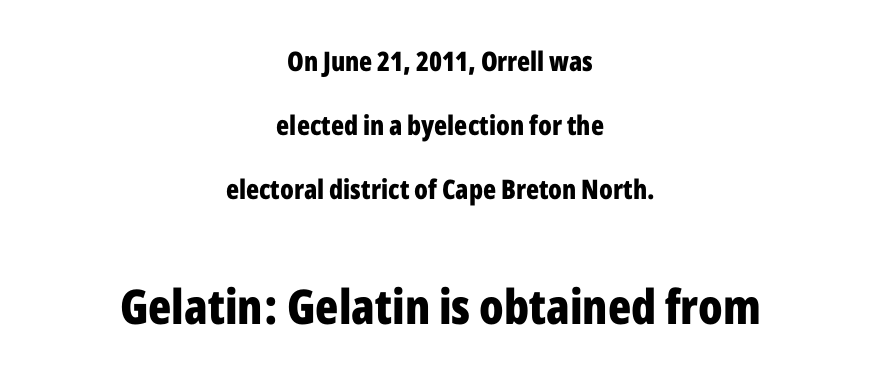
The image shows 48 px bold, condensed sans-serif type, upright; set centered, loose line spacing (2.37x), normal letter spacing, not underlined; the second (bottom) block is 1.78x larger; low stroke contrast and a medium x-height.
